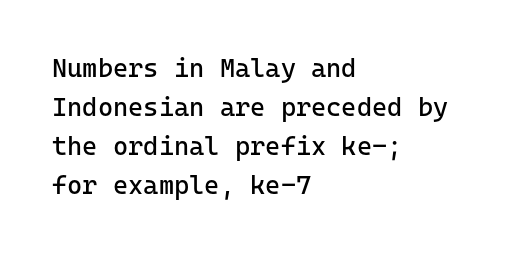
The image shows 26 px text type, upright; set left-aligned, normal line spacing (1.5x), normal letter spacing, not underlined.
